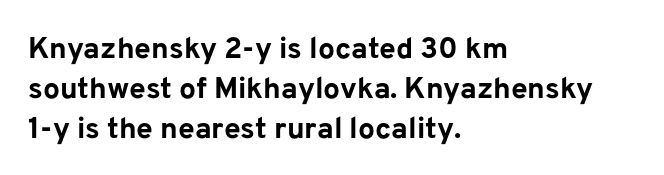
The image shows 30 px bold sans-serif type, upright; set left-aligned, normal line spacing (1.33x), normal letter spacing, not underlined; low stroke contrast and a medium x-height.
